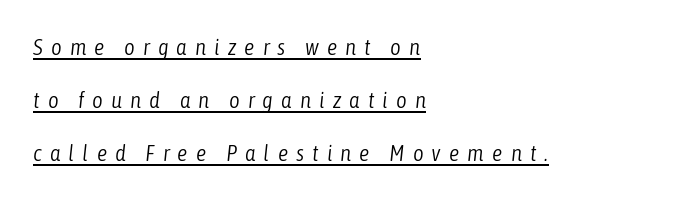
Q: Is the text bold? A: No.
Q: Is the text italic (slanted)? A: Yes, it leans right by about 6 degrees.
Q: Is the text underlined? A: Yes.
Q: How is the paragraph aligned? A: Left-aligned.
Q: Is the spacing between letters normal or unusually wide? A: Unusually wide.
Q: Is the spacing between lines tight, normal or loose? A: Loose.
